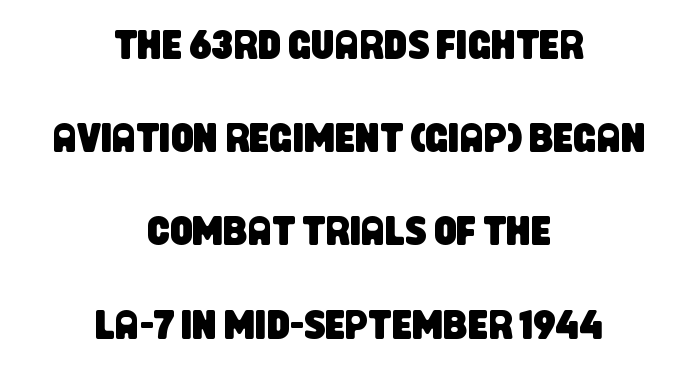
Q: Is the typeface a serif or a sans-serif typeface? A: Sans-serif.
Q: Is the text underlined? A: No.
Q: How is the paragraph aligned? A: Centered.
Q: Is the spacing between letters normal or unusually wide? A: Normal.
Q: Is the spacing between lines tight, normal or loose? A: Loose.
Q: Width (condensed, normal, or wide)? A: Condensed.
Q: Stroke contrast? A: Low.
Q: x-height? A: Large.
Q: Monospaced? A: No.
